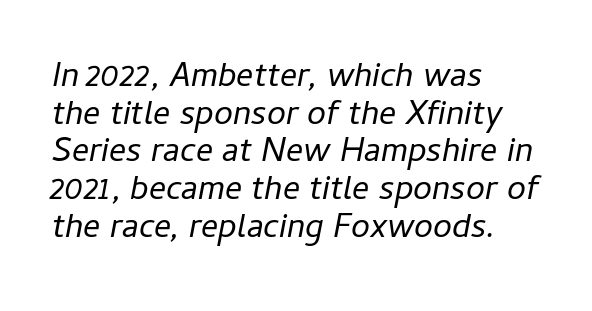
{"italic": "yes", "lean": "right", "slant_degrees": 11, "bold": "no", "weight": "regular", "width": "normal", "stroke_contrast": "low", "x_height": "medium", "monospaced": "no", "underline": "no", "align": "left", "line_spacing": "tight", "line_spacing_ratio": 1.11, "letter_spacing": "normal", "letter_spacing_em": 0.0, "glyph_px": 34}
